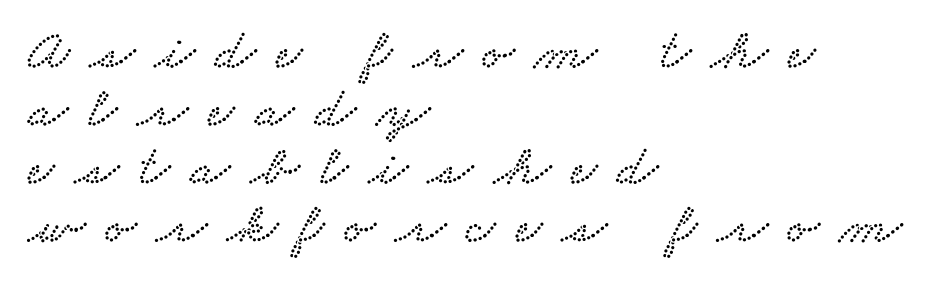
Compared with a centered layout, this one pins lines to the left instead. A typesetter would call this heavily tracked-out type. The foot of each line stays bare and open. Is there much room between lines? No — they nearly touch.
